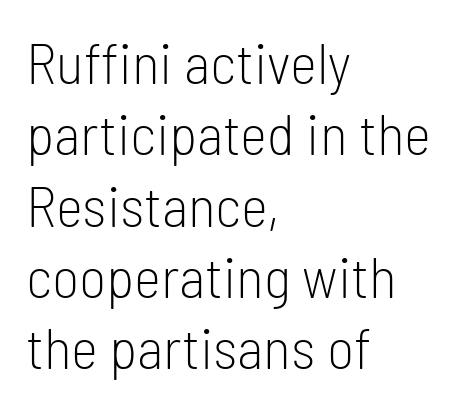
{"serif": "no", "italic": "no", "bold": "no", "weight": "light", "width": "condensed", "stroke_contrast": "low", "x_height": "medium", "monospaced": "no", "underline": "no", "align": "left", "line_spacing_ratio": 1.23, "letter_spacing": "normal", "letter_spacing_em": 0.0, "glyph_px": 58}
